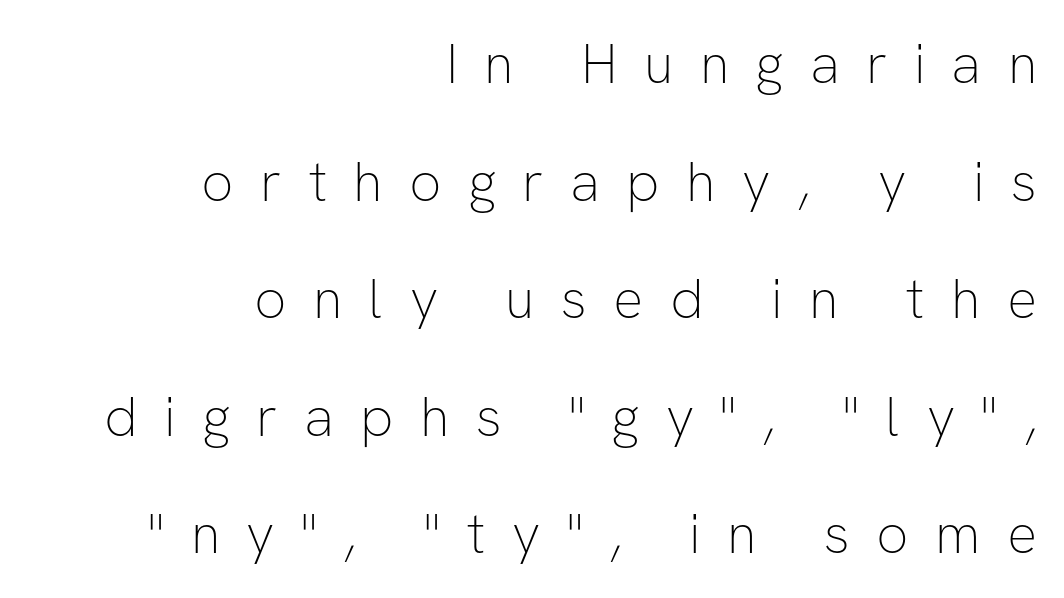
{"serif": "no", "italic": "no", "bold": "no", "weight": "thin", "width": "normal", "stroke_contrast": "low", "x_height": "medium", "monospaced": "no", "underline": "no", "align": "right", "line_spacing": "loose", "line_spacing_ratio": 2.1, "letter_spacing": "wide", "letter_spacing_em": 0.47, "glyph_px": 56}
